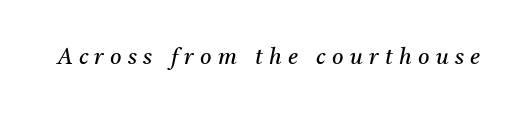
What stands out about the letter spacing? Its width — letters are far apart. The glyphs look as if they've been sheared to an angle. Lines of text with bare space underneath. The strokes carry an ordinary text weight at most.
